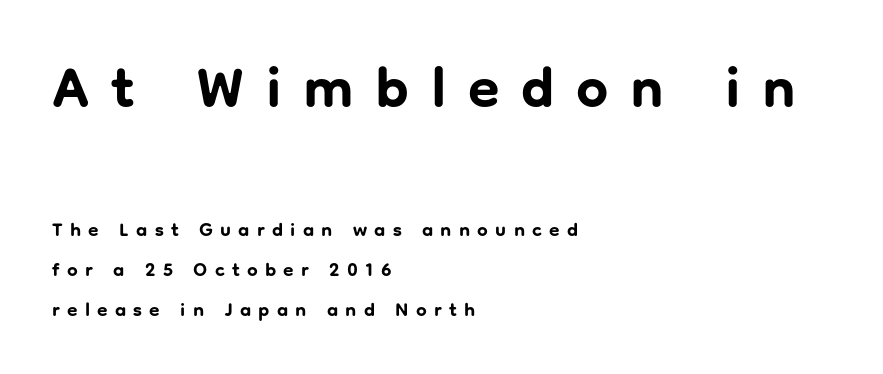
Q: Is the text bold? A: Yes.
Q: Is the text italic (slanted)? A: No, it is upright.
Q: Is the typeface a serif or a sans-serif typeface? A: Sans-serif.
Q: Is the text underlined? A: No.
Q: How is the paragraph aligned? A: Left-aligned.
Q: Is the spacing between letters normal or unusually wide? A: Unusually wide.
Q: Is the spacing between lines tight, normal or loose? A: Loose.
Q: Which block of text is set in a larger size, the first (top) or the second (bottom)? A: The first (top) one.
Q: Width (condensed, normal, or wide)? A: Normal.
Q: Stroke contrast? A: Low.
Q: x-height? A: Medium.
Q: Monospaced? A: No.
